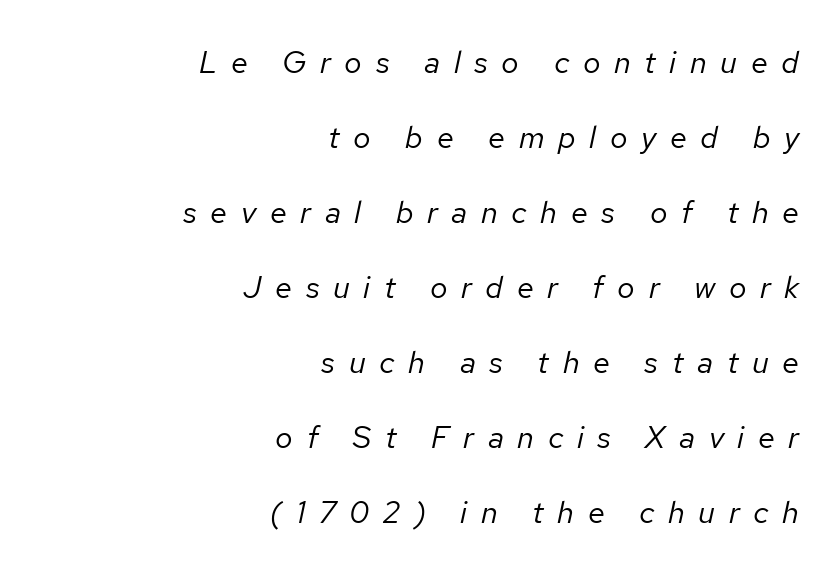
Q: Is the text bold? A: No.
Q: Is the text italic (slanted)? A: Yes, it leans right by about 12 degrees.
Q: Is the text underlined? A: No.
Q: How is the paragraph aligned? A: Right-aligned.
Q: Is the spacing between letters normal or unusually wide? A: Unusually wide.
Q: Is the spacing between lines tight, normal or loose? A: Loose.
Q: Width (condensed, normal, or wide)? A: Normal.
Q: Stroke contrast? A: Low.
Q: x-height? A: Medium.
Q: Monospaced? A: No.
